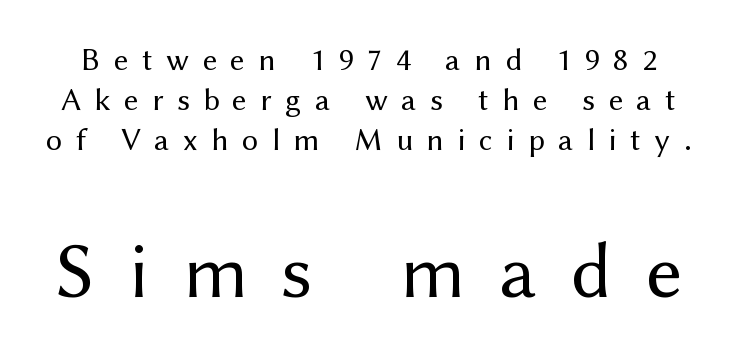
A typesetter would call this heavily tracked-out type. Glance below the letters and you will spot only blank space. Compared with typical paragraphs, the rows here are spaced about the same. Every character sits straight up, as roman type does.
